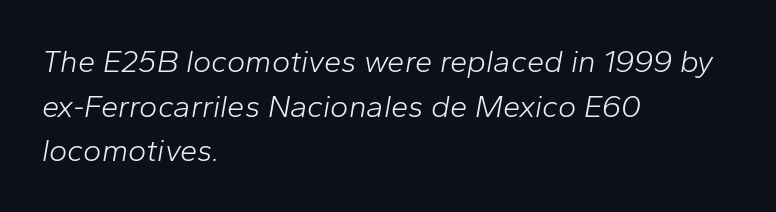
{"italic": "yes", "lean": "right", "slant_degrees": 10, "bold": "no", "weight": "light", "width": "normal", "stroke_contrast": "low", "x_height": "medium", "monospaced": "no", "underline": "no", "align": "left", "line_spacing": "normal", "line_spacing_ratio": 1.44, "letter_spacing": "normal", "letter_spacing_em": 0.0, "glyph_px": 31}
